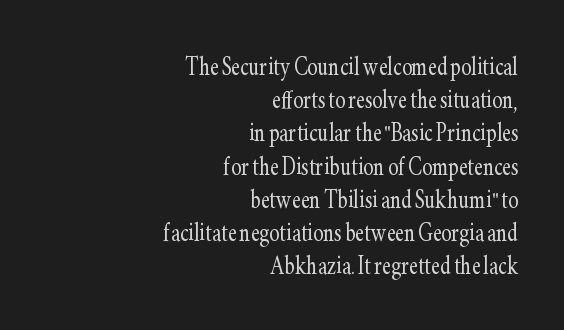
Q: Is the text bold? A: No.
Q: Is the text italic (slanted)? A: No, it is upright.
Q: Is the typeface a serif or a sans-serif typeface? A: Serif.
Q: Is the text underlined? A: No.
Q: How is the paragraph aligned? A: Right-aligned.
Q: Is the spacing between letters normal or unusually wide? A: Normal.
Q: Is the spacing between lines tight, normal or loose? A: Tight.
Q: Width (condensed, normal, or wide)? A: Condensed.
Q: Stroke contrast? A: Low.
Q: x-height? A: Small.
Q: Monospaced? A: No.
